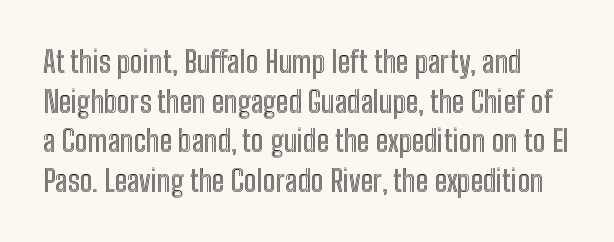
Q: Is the text italic (slanted)? A: No, it is upright.
Q: Is the text underlined? A: No.
Q: Is the spacing between letters normal or unusually wide? A: Normal.
Q: Is the spacing between lines tight, normal or loose? A: Normal.
Q: Width (condensed, normal, or wide)? A: Condensed.
Q: x-height? A: Medium.
Q: Monospaced? A: No.
